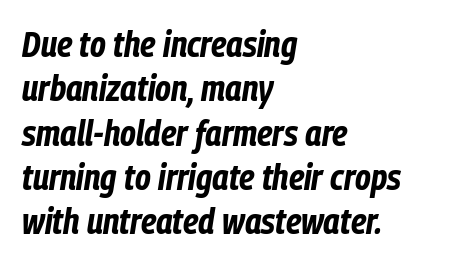
{"italic": "yes", "lean": "right", "slant_degrees": 9, "bold": "yes", "weight": "bold", "width": "condensed", "stroke_contrast": "low", "x_height": "medium", "monospaced": "no", "underline": "no", "align": "left", "line_spacing_ratio": 1.23, "letter_spacing": "normal", "letter_spacing_em": 0.0, "glyph_px": 36}
